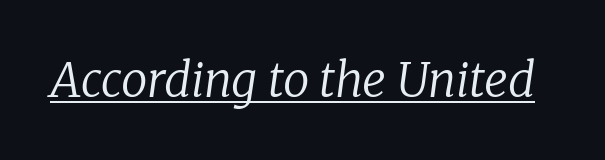
Does the lettering tilt? It does — this is italic. A typesetter would label this face a serif. The line texture is even and compact thanks to regular tracking. Letters have the restrained weight of plain body copy at most. Think of a printed novel: that variable character pitch is what you see here. The string is rendered with underlining switched on.
